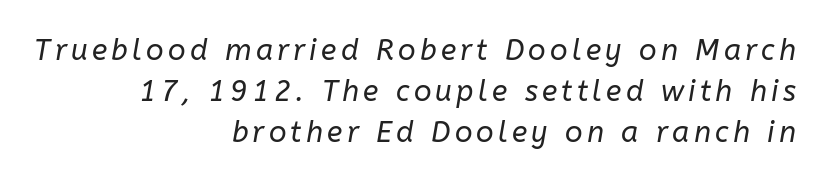
Quick note: italic. The letters look calm and open, with moderate or lighter stems. Each letter keeps its own natural width here, so spacing adapts to shape. The lines sit at an ordinary, default distance from one another. This rendering features lettering with no underline. Line endings align vertically; line beginnings do not.
